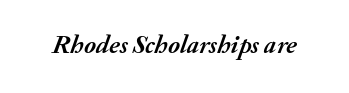
Q: Is the text bold? A: Yes.
Q: Is the text italic (slanted)? A: Yes, it leans right by about 20 degrees.
Q: Is the text underlined? A: No.
Q: Is the spacing between letters normal or unusually wide? A: Normal.
